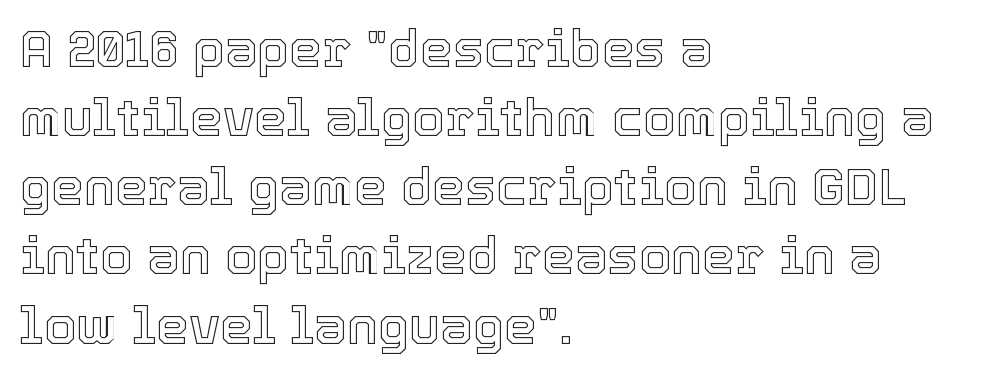
{"italic": "no", "width": "normal", "x_height": "medium", "monospaced": "no", "underline": "no", "align": "left", "line_spacing": "normal", "line_spacing_ratio": 1.33, "letter_spacing": "normal", "letter_spacing_em": 0.0, "glyph_px": 52}
